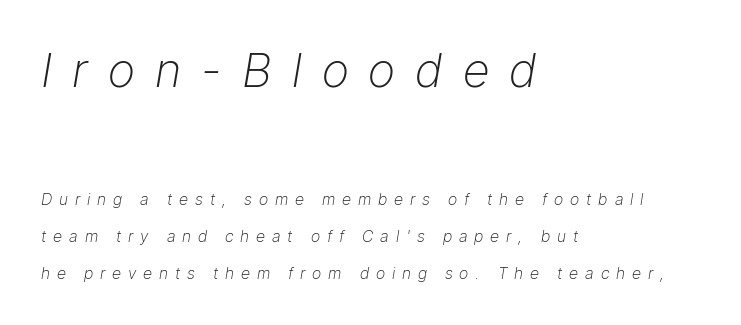
Q: Is the text bold? A: No.
Q: Is the text italic (slanted)? A: Yes, it leans right by about 9 degrees.
Q: Is the text underlined? A: No.
Q: How is the paragraph aligned? A: Left-aligned.
Q: Is the spacing between letters normal or unusually wide? A: Unusually wide.
Q: Is the spacing between lines tight, normal or loose? A: Loose.
Q: Which block of text is set in a larger size, the first (top) or the second (bottom)? A: The first (top) one.
Q: Width (condensed, normal, or wide)? A: Normal.
Q: Stroke contrast? A: Low.
Q: x-height? A: Medium.
Q: Monospaced? A: No.
